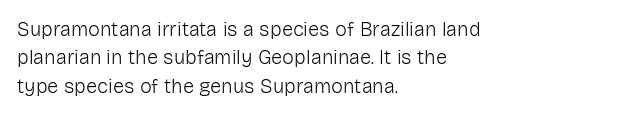
{"italic": "no", "bold": "no", "underline": "no", "align": "left", "line_spacing": "normal", "line_spacing_ratio": 1.42, "letter_spacing": "normal", "letter_spacing_em": 0.0, "glyph_px": 20}
